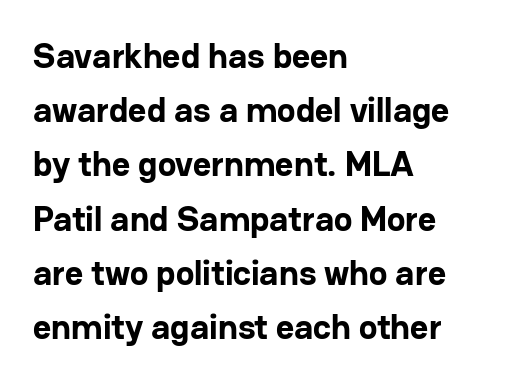
Q: Is the text bold? A: Yes.
Q: Is the text italic (slanted)? A: No, it is upright.
Q: Is the typeface a serif or a sans-serif typeface? A: Sans-serif.
Q: Is the text underlined? A: No.
Q: How is the paragraph aligned? A: Left-aligned.
Q: Is the spacing between letters normal or unusually wide? A: Normal.
Q: Is the spacing between lines tight, normal or loose? A: Normal.
Q: Width (condensed, normal, or wide)? A: Normal.
Q: Stroke contrast? A: Low.
Q: x-height? A: Medium.
Q: Monospaced? A: No.
